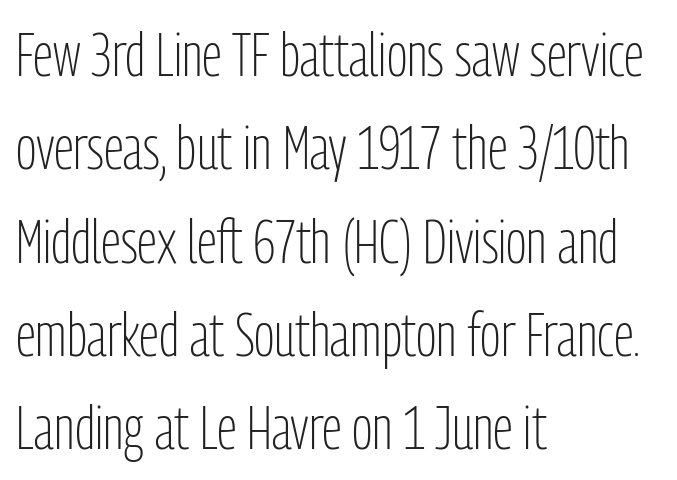
The image shows 61 px light, condensed sans-serif type, upright; set left-aligned, normal line spacing (1.53x), normal letter spacing, not underlined; low stroke contrast and a medium x-height.
